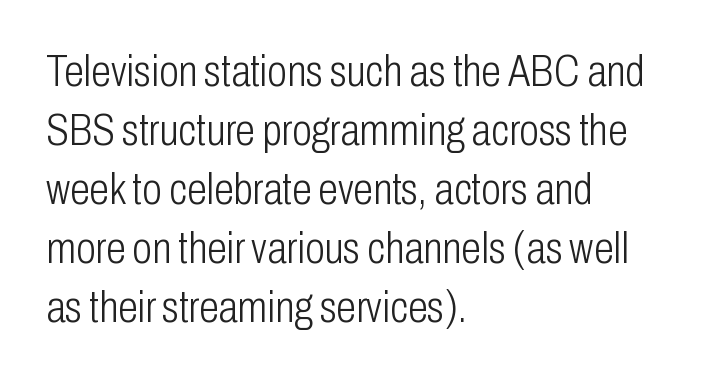
{"serif": "no", "italic": "no", "bold": "no", "weight": "light", "width": "condensed", "stroke_contrast": "low", "x_height": "medium", "monospaced": "no", "underline": "no", "align": "left", "line_spacing": "normal", "line_spacing_ratio": 1.31, "letter_spacing": "normal", "letter_spacing_em": 0.0, "glyph_px": 45}
